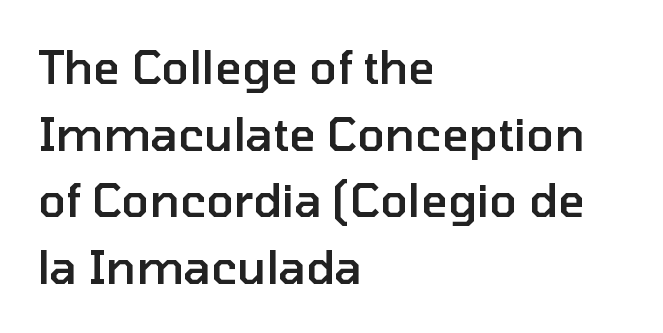
{"serif": "no", "italic": "no", "bold": "semi", "weight": "semibold", "width": "normal", "stroke_contrast": "low", "x_height": "medium", "monospaced": "no", "underline": "no", "align": "left", "line_spacing": "normal", "line_spacing_ratio": 1.45, "letter_spacing": "normal", "letter_spacing_em": 0.0, "glyph_px": 46}
